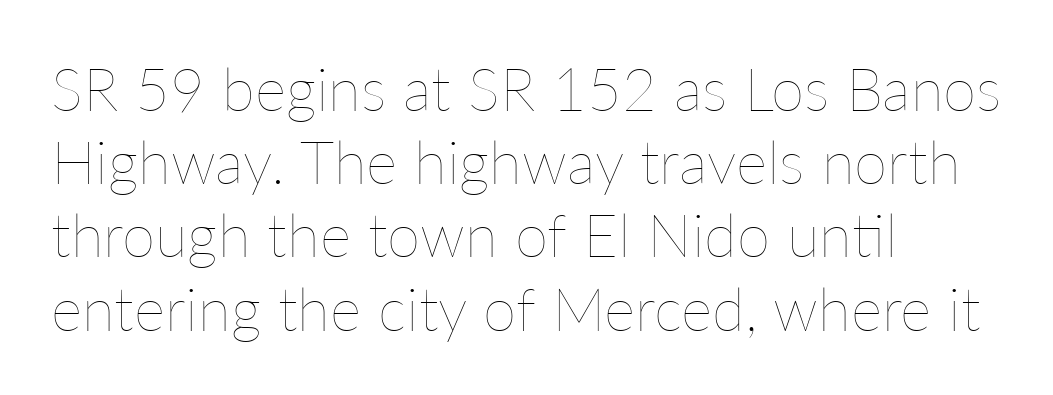
Compared with a centered layout, this one pins lines to the left instead. In terms of posture, this sample is upright. No extra tracking has been applied to these lines. A clean baseline with only descenders dipping below it.
